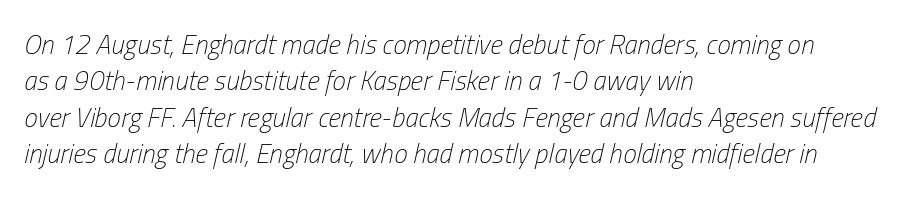
Unbolded letterforms with no extra heft. This is oblique type, the kind used for emphasis or titles. A clean baseline with only descenders dipping below it. Left-aligned paragraph, ragged on the right.
